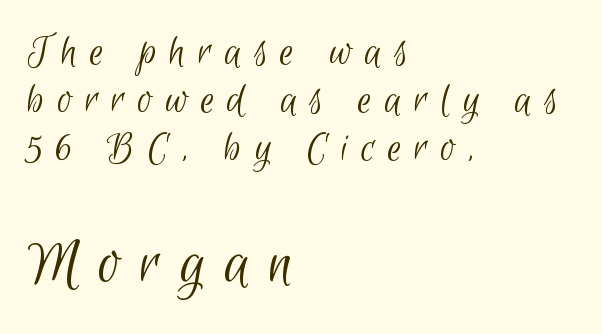
The image shows 68 px light, condensed sans-serif type; set left-aligned, tight line spacing (1.07x), unusually wide letter spacing (+0.28 em), not underlined; the second (bottom) block is 1.51x larger; low stroke contrast and a small x-height.
